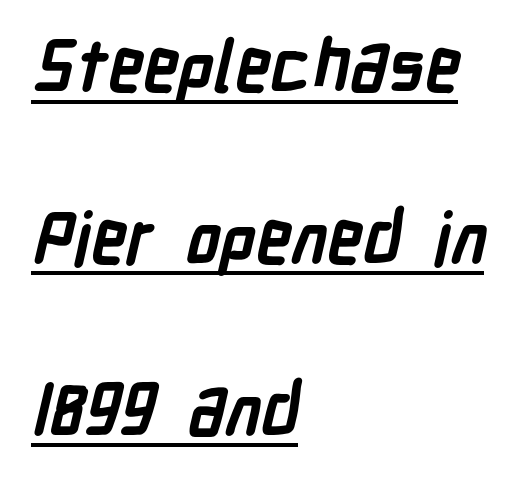
This sample is left-justified, so line endings fall wherever the words run out. Character widths vary here, with narrow letters taking less room than wide ones. These lines carry a lot of weight — the face is fully bold. Unlike a traditional serif, this face leaves its strokes unadorned. Glance below the letters and you will spot a drawn line.
